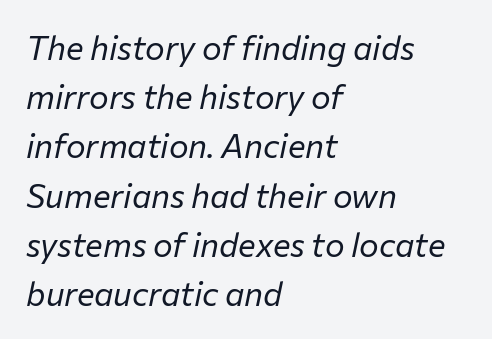
Q: Is the text bold? A: No.
Q: Is the text italic (slanted)? A: Yes, it leans right by about 12 degrees.
Q: Is the text underlined? A: No.
Q: How is the paragraph aligned? A: Left-aligned.
Q: Is the spacing between letters normal or unusually wide? A: Normal.
Q: Is the spacing between lines tight, normal or loose? A: Normal.
Q: Width (condensed, normal, or wide)? A: Normal.
Q: Stroke contrast? A: Low.
Q: x-height? A: Medium.
Q: Monospaced? A: No.
